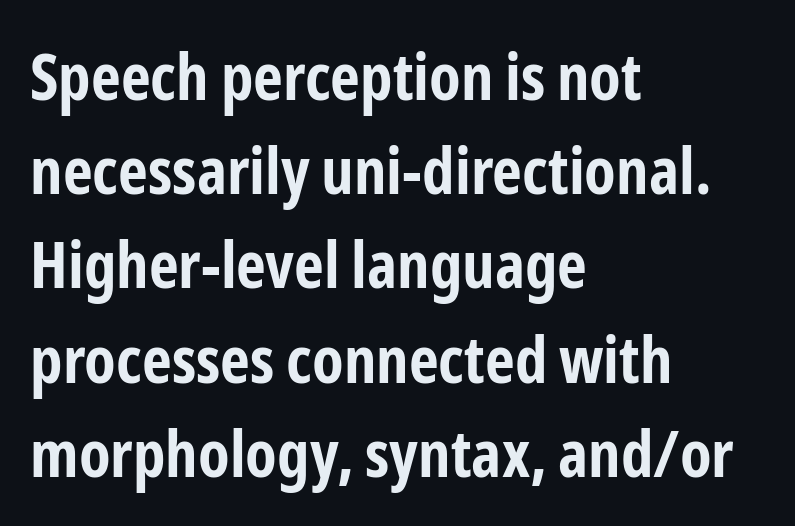
The image shows 65 px bold, condensed sans-serif type, upright; set left-aligned, normal line spacing (1.45x), normal letter spacing, not underlined; low stroke contrast and a medium x-height.
